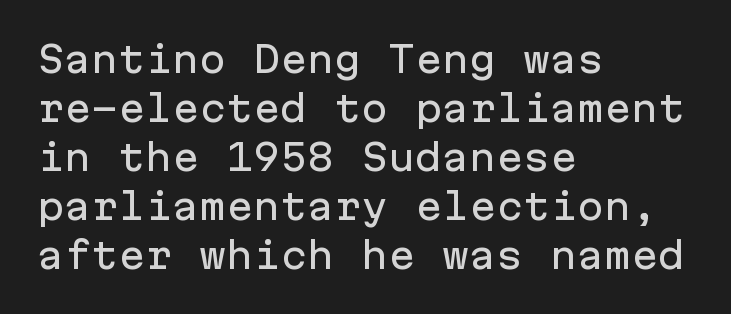
The image shows 36 px sans-serif type, upright, monospaced; set left-aligned, normal line spacing (1.36x), normal letter spacing, not underlined; low stroke contrast and a medium x-height.
